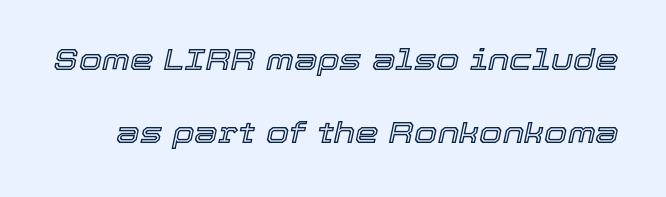
Q: Is the text italic (slanted)? A: Yes, it leans right by about 12 degrees.
Q: Is the text underlined? A: No.
Q: Is the spacing between letters normal or unusually wide? A: Normal.
Q: Is the spacing between lines tight, normal or loose? A: Loose.
Q: Width (condensed, normal, or wide)? A: Normal.
Q: x-height? A: Medium.
Q: Monospaced? A: No.
